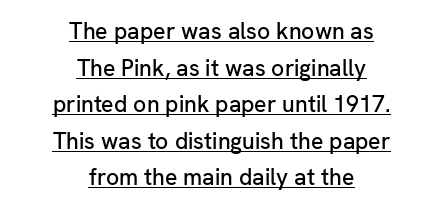
Q: Is the text italic (slanted)? A: No, it is upright.
Q: Is the text underlined? A: Yes.
Q: How is the paragraph aligned? A: Centered.
Q: Is the spacing between letters normal or unusually wide? A: Normal.
Q: Is the spacing between lines tight, normal or loose? A: Normal.
